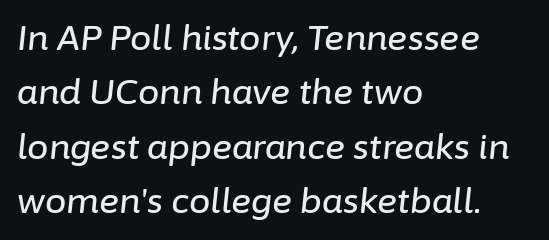
{"italic": "yes", "lean": "right", "slant_degrees": 6, "width": "normal", "stroke_contrast": "low", "x_height": "medium", "monospaced": "no", "underline": "no", "align": "left", "line_spacing": "normal", "line_spacing_ratio": 1.6, "letter_spacing": "normal", "letter_spacing_em": 0.0, "glyph_px": 34}
